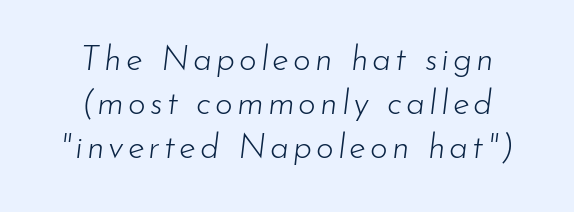
The image shows 34 px light type, italic (leaning right); set normal line spacing (1.3x), not underlined; low stroke contrast and a small x-height.
